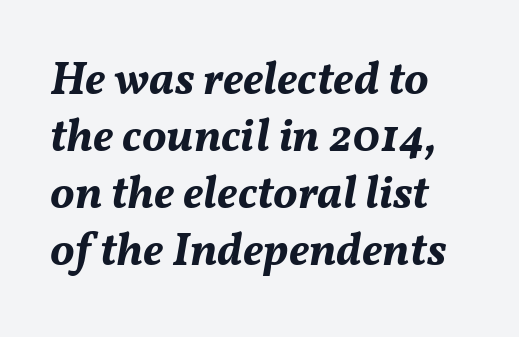
The typesetting leans heavy: a genuine bold. Designer's note — italics engaged. The passage shown has conventional tracking throughout. Is this a fixed-width face? No — the glyphs have proportional, varying widths. A clean baseline with only descenders dipping below it.
